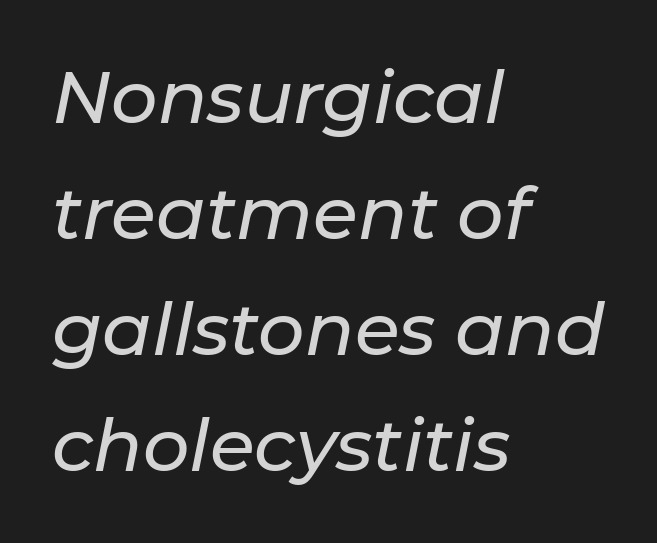
{"italic": "yes", "lean": "right", "slant_degrees": 11, "width": "normal", "stroke_contrast": "low", "x_height": "medium", "monospaced": "no", "underline": "no", "align": "left", "line_spacing": "normal", "line_spacing_ratio": 1.59, "letter_spacing": "normal", "letter_spacing_em": 0.0, "glyph_px": 73}
